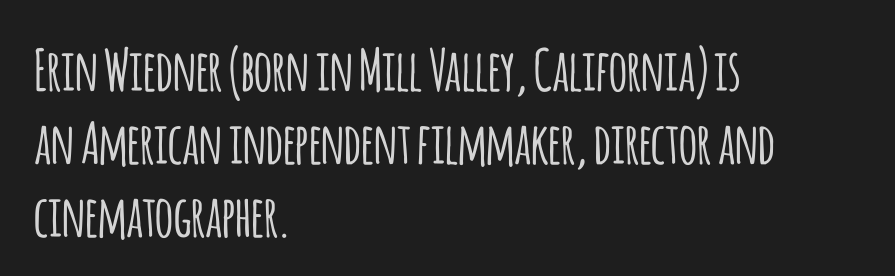
The image shows 57 px condensed sans-serif type, upright; set left-aligned, normal line spacing (1.28x), normal letter spacing, not underlined; low stroke contrast and a large x-height.
